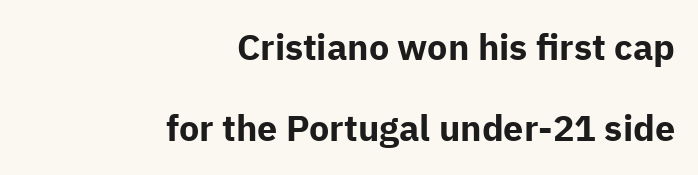
The image shows 36 px bold sans-serif type, upright; set right-aligned, loose line spacing (2.26x), normal letter spacing, not underlined; low stroke contrast and a medium x-height.
